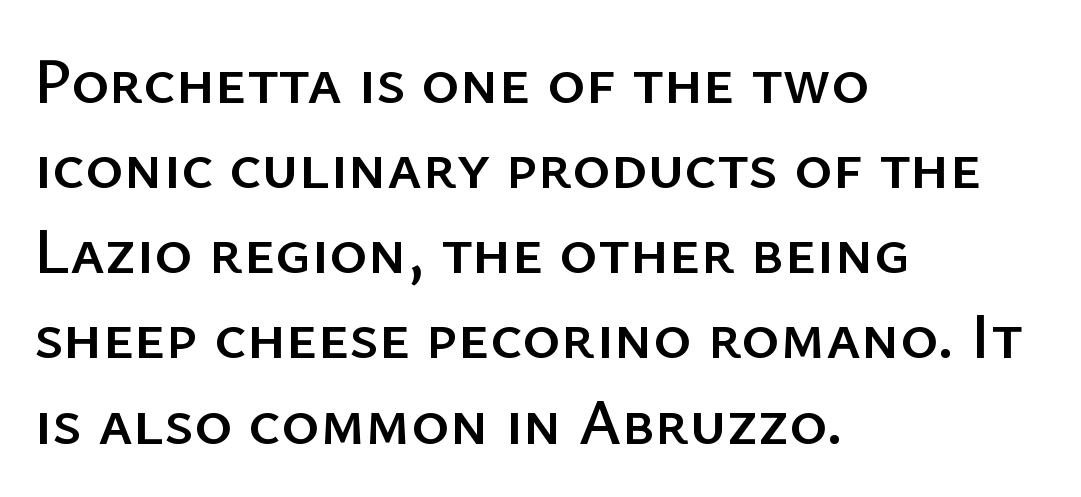
Q: Is the text italic (slanted)? A: No, it is upright.
Q: Is the typeface a serif or a sans-serif typeface? A: Sans-serif.
Q: Is the text underlined? A: No.
Q: How is the paragraph aligned? A: Left-aligned.
Q: Is the spacing between letters normal or unusually wide? A: Normal.
Q: Is the spacing between lines tight, normal or loose? A: Normal.
Q: Width (condensed, normal, or wide)? A: Normal.
Q: Stroke contrast? A: Low.
Q: x-height? A: Medium.
Q: Monospaced? A: No.
